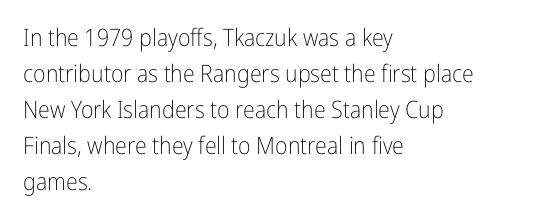
The image shows 24 px text type, upright; set left-aligned, normal line spacing (1.5x), normal letter spacing, not underlined.
